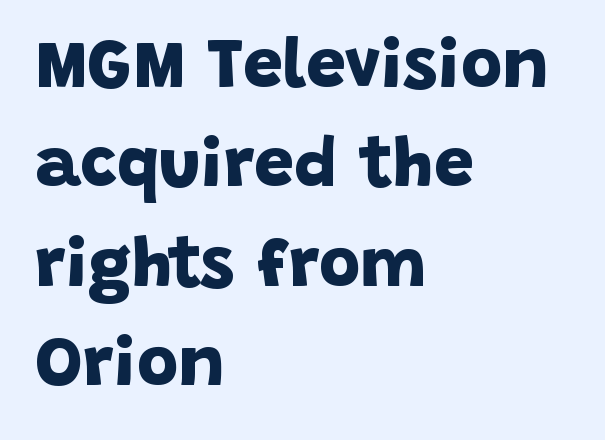
{"serif": "no", "bold": "yes", "weight": "bold", "width": "normal", "stroke_contrast": "low", "x_height": "large", "monospaced": "no", "underline": "no", "align": "left", "line_spacing": "normal", "line_spacing_ratio": 1.4, "letter_spacing": "normal", "letter_spacing_em": 0.0, "glyph_px": 71}
